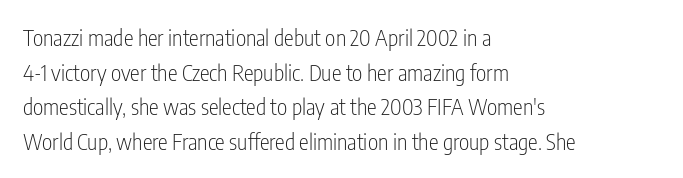
Q: Is the text bold? A: No.
Q: Is the text italic (slanted)? A: No, it is upright.
Q: Is the text underlined? A: No.
Q: How is the paragraph aligned? A: Left-aligned.
Q: Is the spacing between letters normal or unusually wide? A: Normal.
Q: Is the spacing between lines tight, normal or loose? A: Normal.
